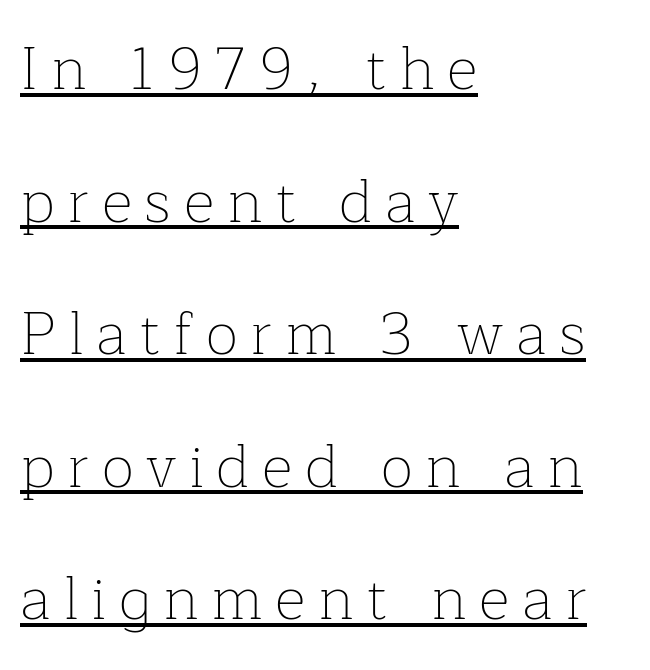
{"serif": "yes", "italic": "no", "bold": "no", "weight": "thin", "width": "normal", "stroke_contrast": "low", "x_height": "medium", "monospaced": "no", "underline": "yes", "align": "left", "line_spacing": "loose", "line_spacing_ratio": 2.21, "letter_spacing": "wide", "letter_spacing_em": 0.21, "glyph_px": 60}
